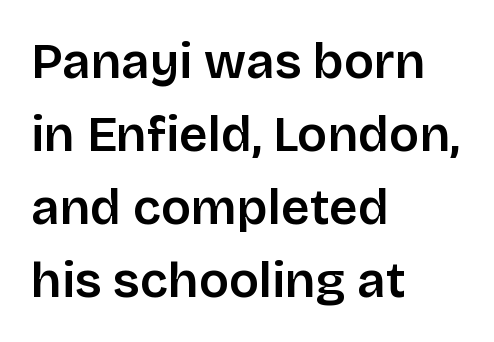
The image shows 50 px sans-serif type, upright; set left-aligned, normal line spacing (1.46x), normal letter spacing, not underlined; low stroke contrast and a large x-height.
